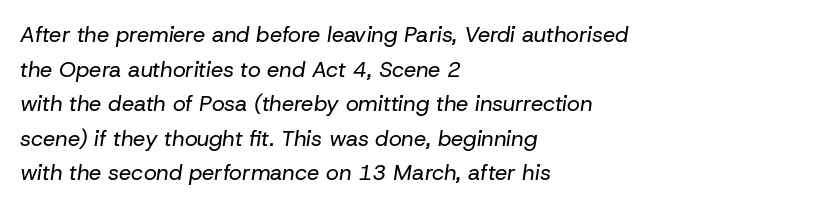
{"italic": "yes", "lean": "right", "slant_degrees": 8, "bold": "no", "underline": "no", "align": "left", "line_spacing": "normal", "line_spacing_ratio": 1.57, "letter_spacing": "normal", "letter_spacing_em": 0.0, "glyph_px": 22}
